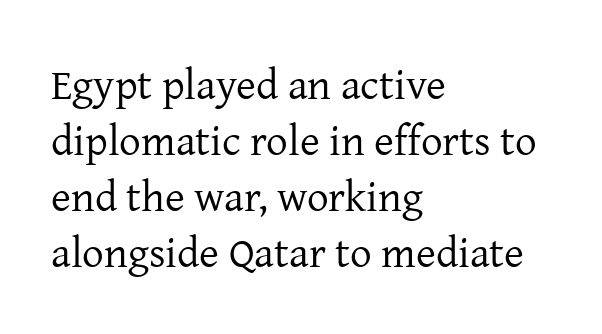
The image shows 43 px regular-weight serif type, upright; set left-aligned, normal line spacing (1.3x), normal letter spacing, not underlined; low stroke contrast and a medium x-height.
